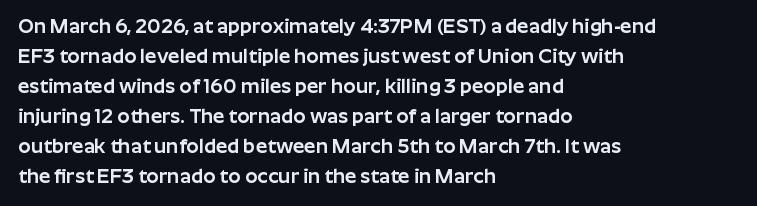
{"italic": "no", "underline": "no", "align": "left", "line_spacing": "normal", "line_spacing_ratio": 1.5, "letter_spacing": "normal", "letter_spacing_em": 0.0, "glyph_px": 20}
